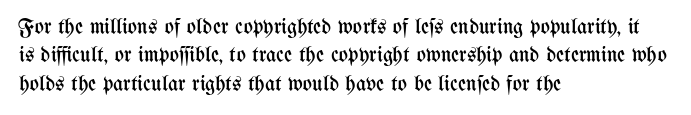
Q: Is the text bold? A: No.
Q: Is the text italic (slanted)? A: No, it is upright.
Q: Is the text underlined? A: No.
Q: How is the paragraph aligned? A: Left-aligned.
Q: Is the spacing between letters normal or unusually wide? A: Normal.
Q: Is the spacing between lines tight, normal or loose? A: Normal.
